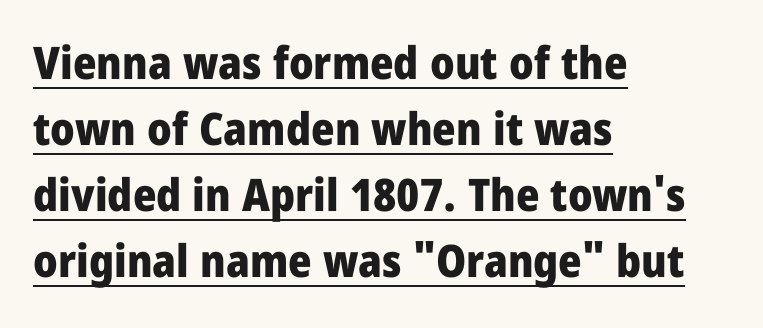
Q: Is the text bold? A: Yes.
Q: Is the text italic (slanted)? A: No, it is upright.
Q: Is the typeface a serif or a sans-serif typeface? A: Sans-serif.
Q: Is the text underlined? A: Yes.
Q: How is the paragraph aligned? A: Left-aligned.
Q: Is the spacing between letters normal or unusually wide? A: Normal.
Q: Is the spacing between lines tight, normal or loose? A: Normal.
Q: Width (condensed, normal, or wide)? A: Condensed.
Q: Stroke contrast? A: Low.
Q: x-height? A: Large.
Q: Monospaced? A: No.
